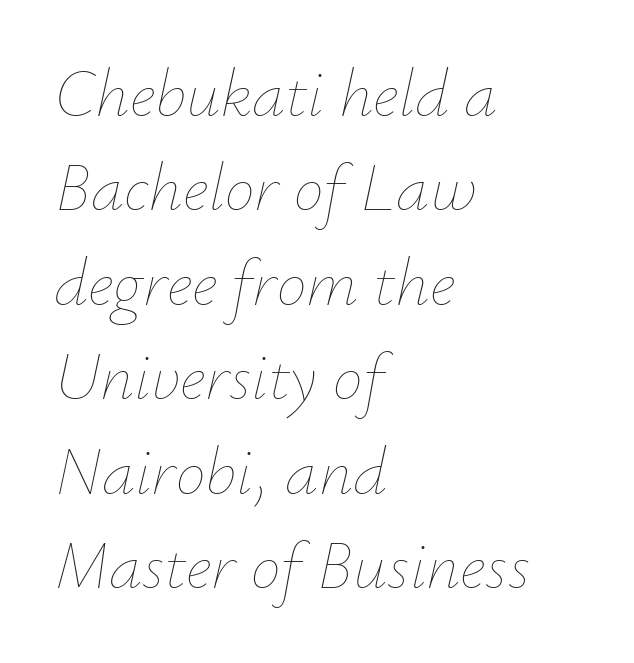
{"italic": "yes", "lean": "right", "slant_degrees": 12, "bold": "no", "weight": "thin", "width": "normal", "stroke_contrast": "low", "x_height": "small", "monospaced": "no", "underline": "no", "align": "left", "line_spacing": "normal", "line_spacing_ratio": 1.41, "letter_spacing": "normal", "letter_spacing_em": 0.0, "glyph_px": 67}
